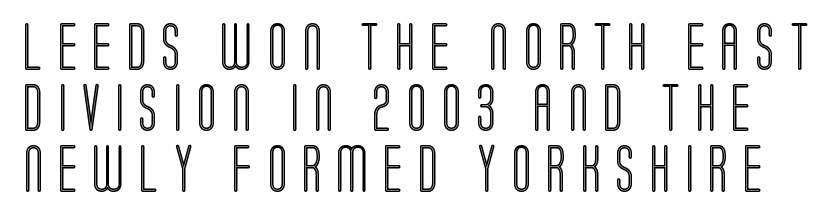
Q: Is the text italic (slanted)? A: No, it is upright.
Q: Is the text underlined? A: No.
Q: Is the spacing between letters normal or unusually wide? A: Unusually wide.
Q: Is the spacing between lines tight, normal or loose? A: Normal.
Q: Width (condensed, normal, or wide)? A: Condensed.
Q: x-height? A: Large.
Q: Monospaced? A: No.
